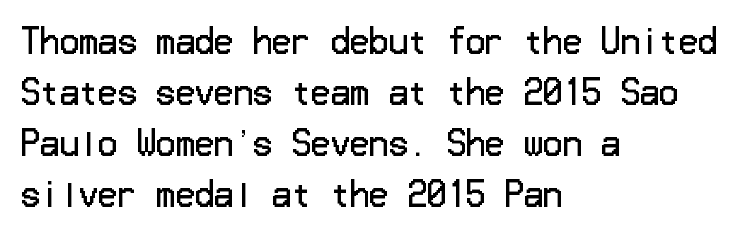
{"serif": "no", "italic": "no", "bold": "no", "weight": "regular", "width": "normal", "stroke_contrast": "low", "x_height": "medium", "underline": "no", "align": "left", "line_spacing": "normal", "line_spacing_ratio": 1.59, "letter_spacing": "normal", "letter_spacing_em": 0.0, "glyph_px": 32}
